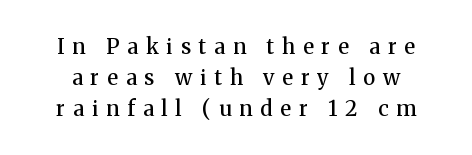
{"italic": "no", "bold": "semi", "underline": "no", "line_spacing": "normal", "line_spacing_ratio": 1.47, "letter_spacing": "wide", "letter_spacing_em": 0.38, "glyph_px": 21}
